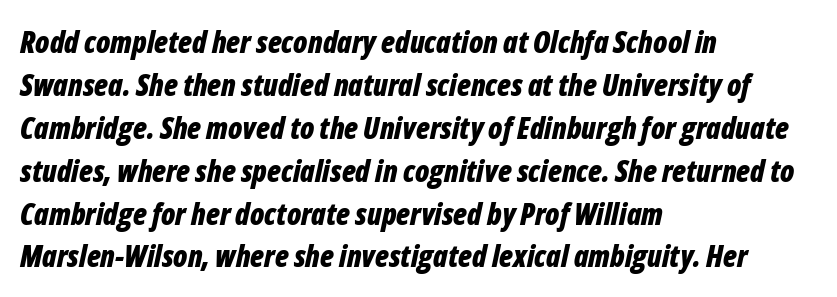
The image shows 30 px bold, condensed type, italic (leaning right); set left-aligned, normal line spacing (1.43x), normal letter spacing, not underlined; low stroke contrast and a medium x-height.
